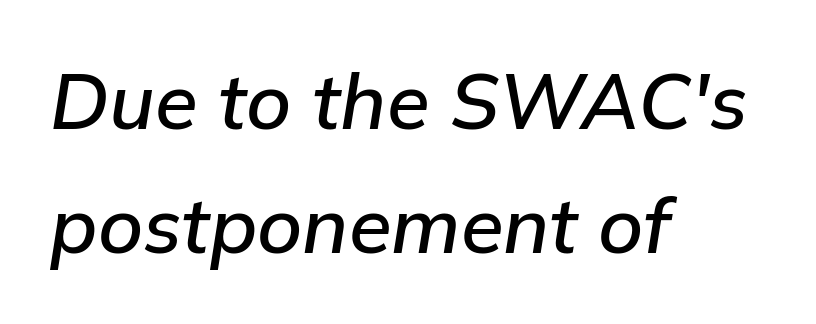
Q: Is the text italic (slanted)? A: Yes, it leans right by about 9 degrees.
Q: Is the text underlined? A: No.
Q: How is the paragraph aligned? A: Left-aligned.
Q: Is the spacing between letters normal or unusually wide? A: Normal.
Q: Is the spacing between lines tight, normal or loose? A: Normal.
Q: Width (condensed, normal, or wide)? A: Normal.
Q: Stroke contrast? A: Low.
Q: x-height? A: Medium.
Q: Monospaced? A: No.
